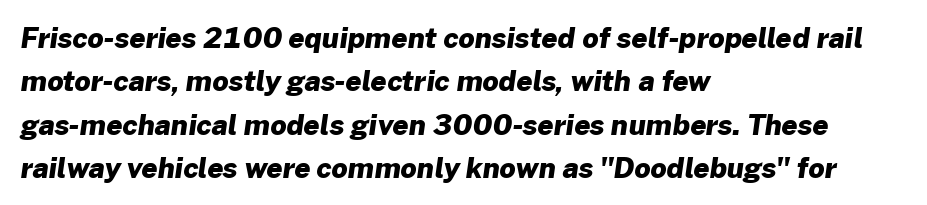
The image shows 28 px heavy sans-serif type; set left-aligned, normal line spacing (1.55x), normal letter spacing, not underlined; low stroke contrast and a medium x-height.
